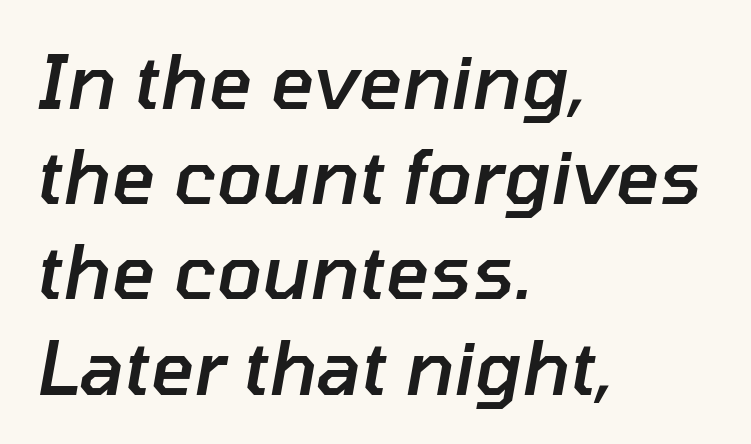
The gap between lines stays unmarked. Is this a fixed-width face? No — the glyphs have proportional, varying widths. These lines keep a tight, regular rhythm from letter to letter. Set as a demibold, roughly 600 on the weight scale. Is the type slanted? Yes — the strokes lean at a clear angle. Visually the block forms a straight wall on the left and a jagged coastline on the right.
